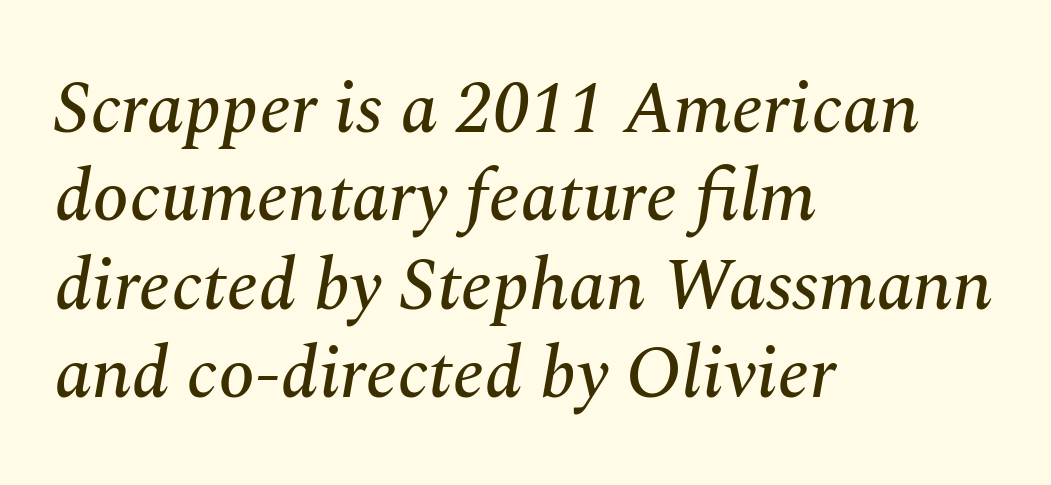
Does extra space separate the letters? No, they use regular spacing. The glyphs look as if they've been sheared to an angle. Character widths vary here, with narrow letters taking less room than wide ones. The zone under the glyphs is completely vacant.
